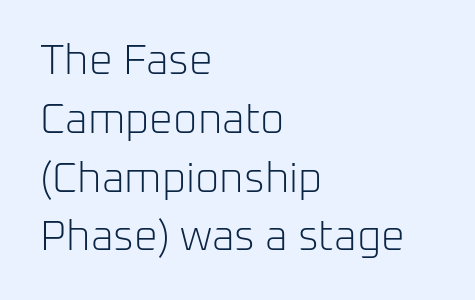
Quick note: interline space is typical. Proportional: the letters do not fall into vertical columns. Ink coverage per letter is moderate at most. The passage shown is typeset with a sans-serif family.
